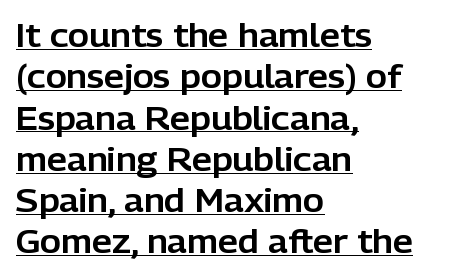
{"serif": "no", "italic": "no", "width": "normal", "stroke_contrast": "low", "x_height": "medium", "monospaced": "no", "underline": "yes", "align": "left", "line_spacing": "normal", "line_spacing_ratio": 1.29, "letter_spacing": "normal", "letter_spacing_em": 0.0, "glyph_px": 32}
